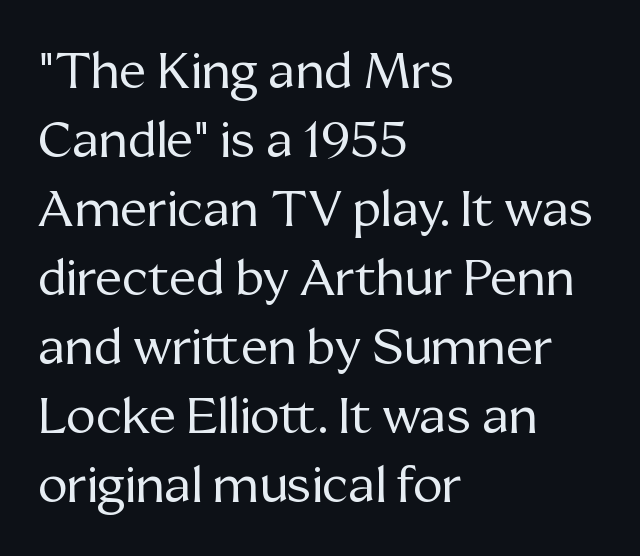
{"serif": "yes", "italic": "no", "bold": "no", "weight": "regular", "width": "normal", "stroke_contrast": "medium", "x_height": "medium", "monospaced": "no", "underline": "no", "align": "left", "line_spacing": "normal", "line_spacing_ratio": 1.38, "letter_spacing": "normal", "letter_spacing_em": 0.0, "glyph_px": 50}
